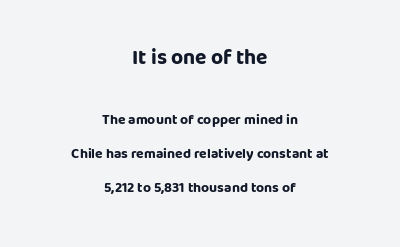
{"italic": "no", "bold": "yes", "underline": "no", "align": "center", "line_spacing": "loose", "line_spacing_ratio": 2.44, "letter_spacing": "normal", "letter_spacing_em": 0.0, "larger_block": "first", "size_ratio": 1.5, "glyph_px": 21}
